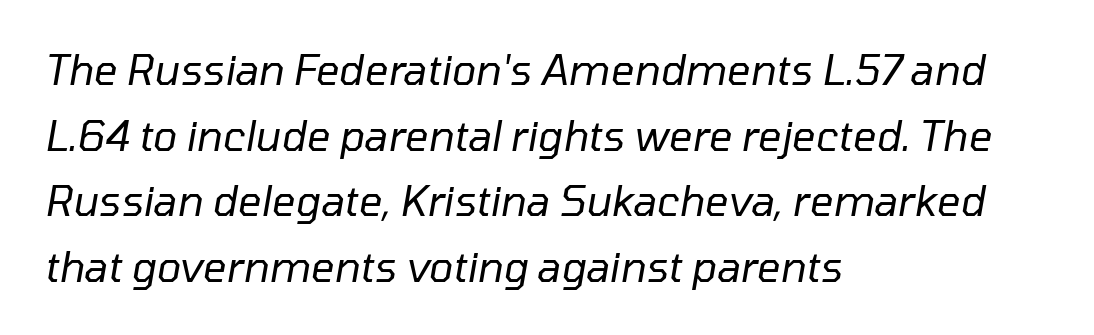
Do the characters align in a grid? No, the font is proportional. The rows are spaced the way most documents space them. Standard letterfit; no display-style spreading of the glyphs. The specimen omits any rule beneath the text block's lines.
